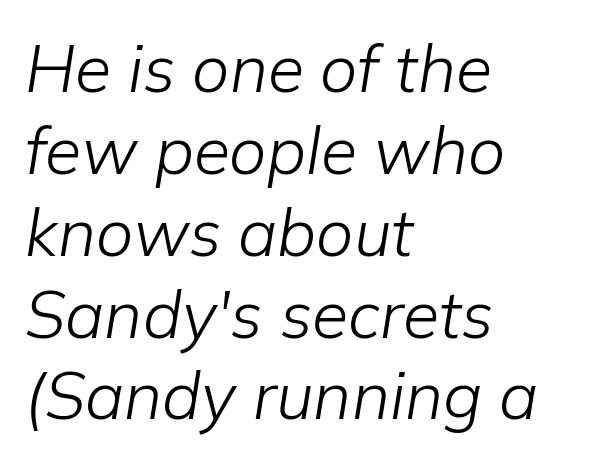
{"italic": "yes", "lean": "right", "slant_degrees": 9, "bold": "no", "weight": "light", "width": "normal", "stroke_contrast": "low", "x_height": "medium", "monospaced": "no", "underline": "no", "align": "left", "line_spacing_ratio": 1.24, "letter_spacing": "normal", "letter_spacing_em": 0.0, "glyph_px": 66}
